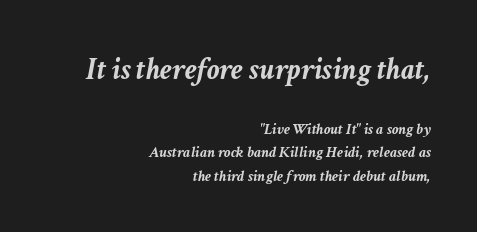
Q: Is the text bold? A: Yes.
Q: Is the text italic (slanted)? A: Yes, it leans right by about 11 degrees.
Q: Is the text underlined? A: No.
Q: How is the paragraph aligned? A: Right-aligned.
Q: Is the spacing between letters normal or unusually wide? A: Normal.
Q: Is the spacing between lines tight, normal or loose? A: Normal.
Q: Which block of text is set in a larger size, the first (top) or the second (bottom)? A: The first (top) one.
Q: Width (condensed, normal, or wide)? A: Normal.
Q: Stroke contrast? A: Low.
Q: x-height? A: Medium.
Q: Monospaced? A: No.
